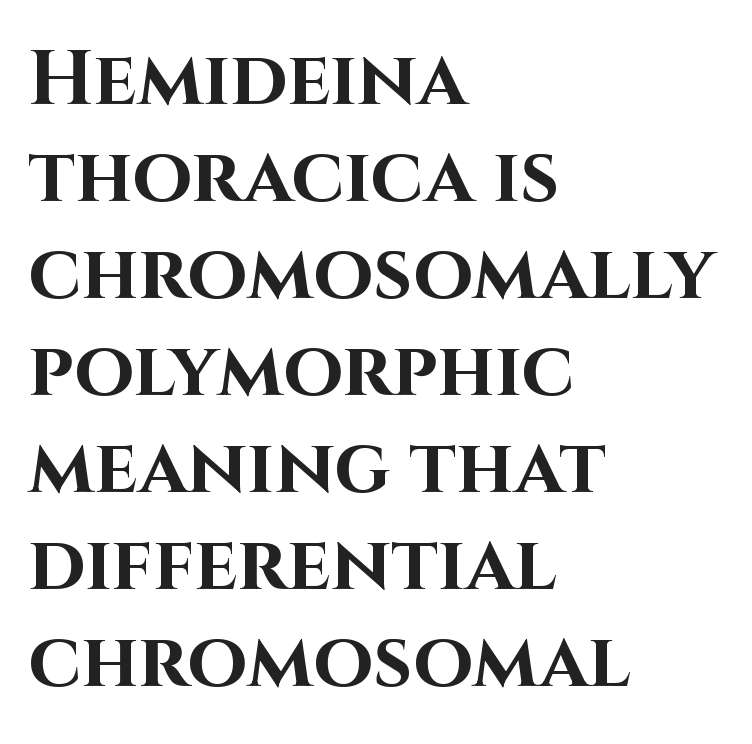
Descenders are the only things crossing below the line. What weight is shown? A full bold with thick strokes. The text was rendered using a sans face with plain stroke endings. Honestly, the row spacing looks completely unremarkable. Looks like regular typesetting: each glyph gets only the width it needs.
